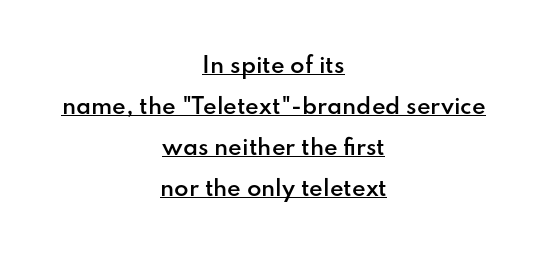
The image shows 21 px text type, upright; set centered, loose line spacing (1.96x), normal letter spacing, underlined.
